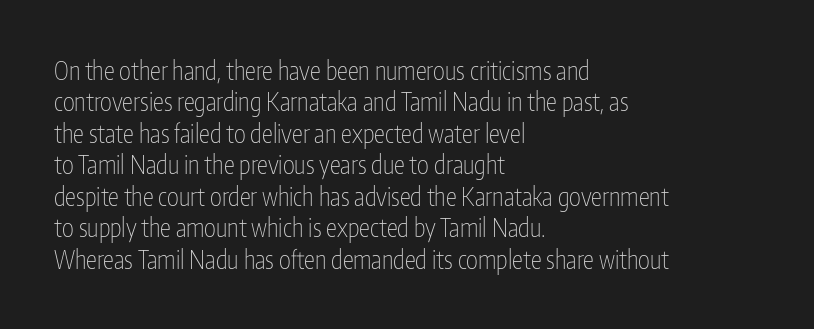
Q: Is the text bold? A: No.
Q: Is the text italic (slanted)? A: No, it is upright.
Q: Is the text underlined? A: No.
Q: How is the paragraph aligned? A: Left-aligned.
Q: Is the spacing between letters normal or unusually wide? A: Normal.
Q: Is the spacing between lines tight, normal or loose? A: Normal.
